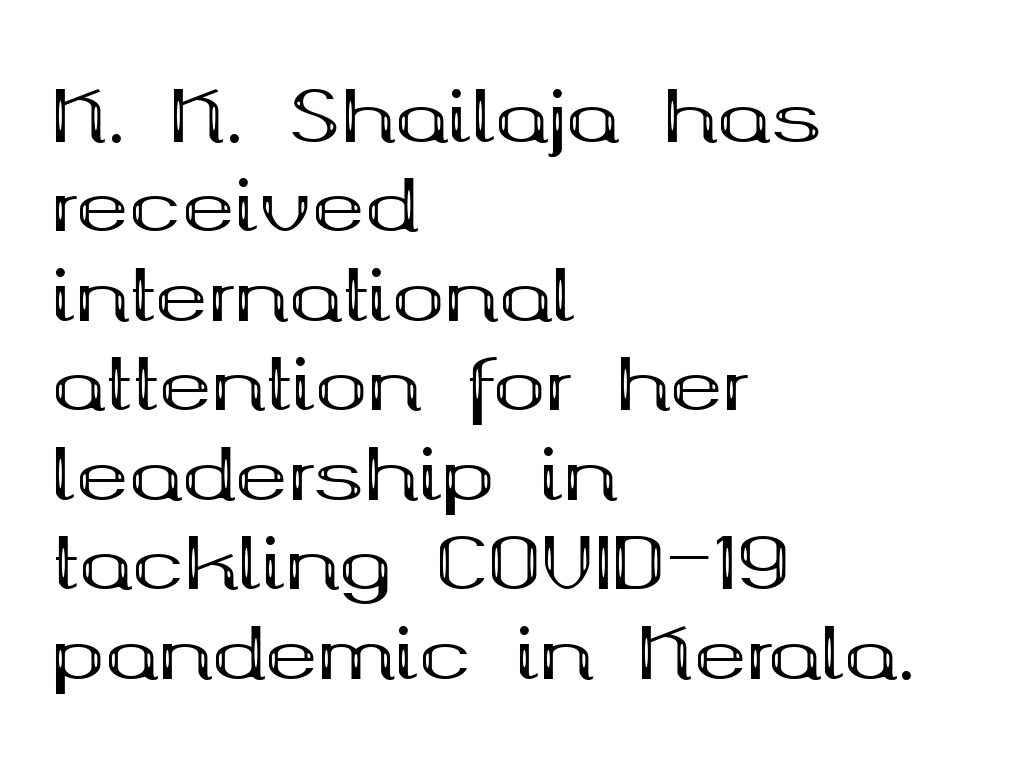
{"serif": "yes", "italic": "no", "bold": "yes", "weight": "bold", "width": "wide", "stroke_contrast": "medium", "x_height": "medium", "monospaced": "no", "underline": "no", "align": "left", "line_spacing": "normal", "line_spacing_ratio": 1.26, "letter_spacing": "normal", "letter_spacing_em": 0.0, "glyph_px": 71}
